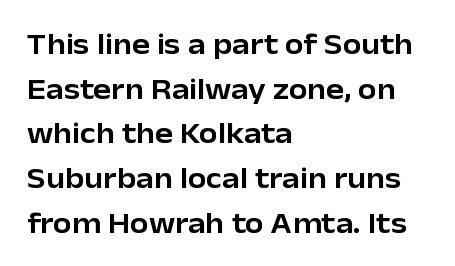
Q: Is the text italic (slanted)? A: No, it is upright.
Q: Is the typeface a serif or a sans-serif typeface? A: Sans-serif.
Q: Is the text underlined? A: No.
Q: How is the paragraph aligned? A: Left-aligned.
Q: Is the spacing between letters normal or unusually wide? A: Normal.
Q: Is the spacing between lines tight, normal or loose? A: Normal.
Q: Width (condensed, normal, or wide)? A: Normal.
Q: Stroke contrast? A: Low.
Q: x-height? A: Medium.
Q: Monospaced? A: No.
